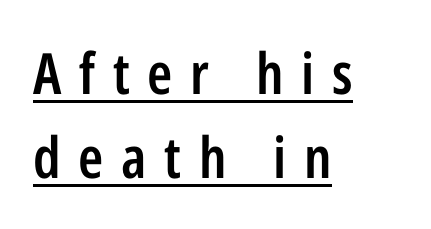
Do the characters align in a grid? No, the font is proportional. Unlike italic type, these characters show no tilt at all. Slightly chunky letters — semibold, I'd say, not full bold. A normal amount of white space separates one row of letters from the next.
